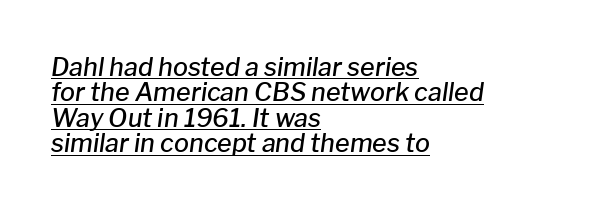
The image shows 25 px text type, italic (leaning right); set left-aligned, tight line spacing (1.02x), normal letter spacing, underlined.
